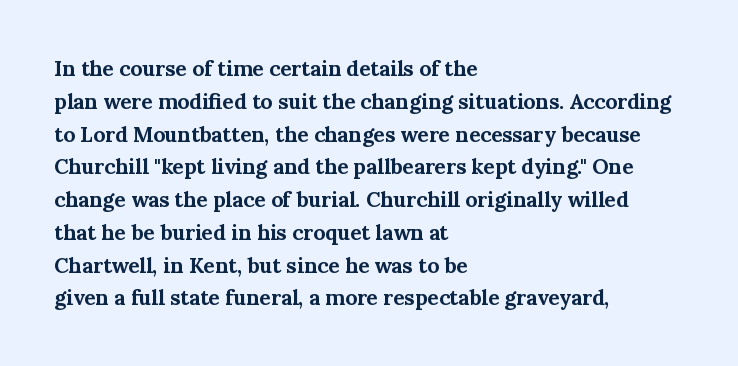
Q: Is the text bold? A: Yes.
Q: Is the text italic (slanted)? A: No, it is upright.
Q: Is the text underlined? A: No.
Q: How is the paragraph aligned? A: Left-aligned.
Q: Is the spacing between letters normal or unusually wide? A: Normal.
Q: Is the spacing between lines tight, normal or loose? A: Normal.
